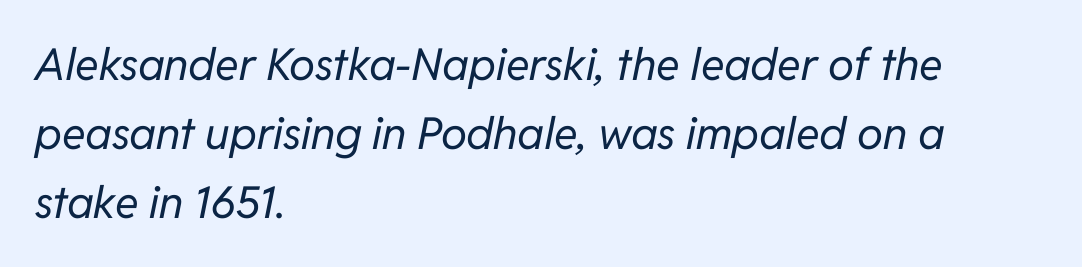
The image shows 44 px regular-weight type, italic (leaning right); set left-aligned, normal line spacing (1.57x), normal letter spacing, not underlined; low stroke contrast and a medium x-height.
